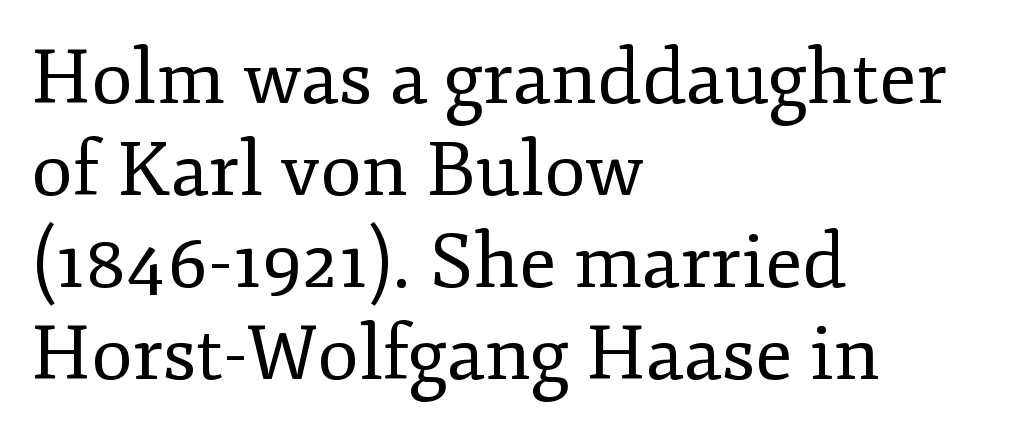
Stroke terminals: seriffed. The area under the type is left untouched. Look at the tracking — it's just the regular setting, nothing added. The letterforms sit at book weight or below. The letters stand straight up with perfectly vertical stems. Short and long lines alike share a common starting point at left.
